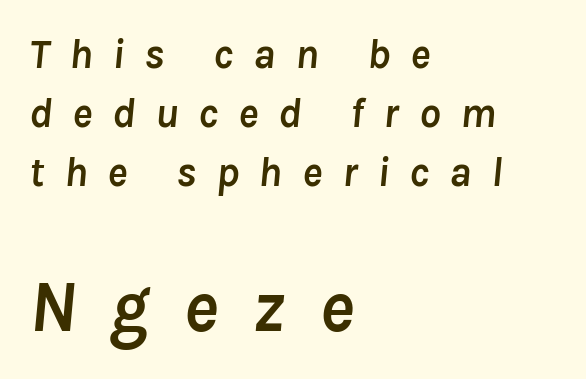
The image shows 73 px semibold type, italic (leaning right); set left-aligned, normal line spacing (1.4x), unusually wide letter spacing (+0.47 em), not underlined; the second (bottom) block is 1.74x larger; low stroke contrast and a medium x-height.
